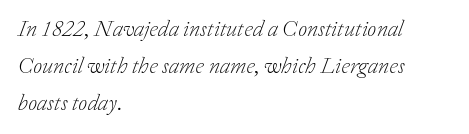
Rule under the text: the space is simply empty. The characters are drawn with everyday or finer stroke widths. Is the type slanted? Yes — the strokes lean at a clear angle. Does extra space separate the letters? No, they use regular spacing. This block has exactly the height ordinary leading produces.
